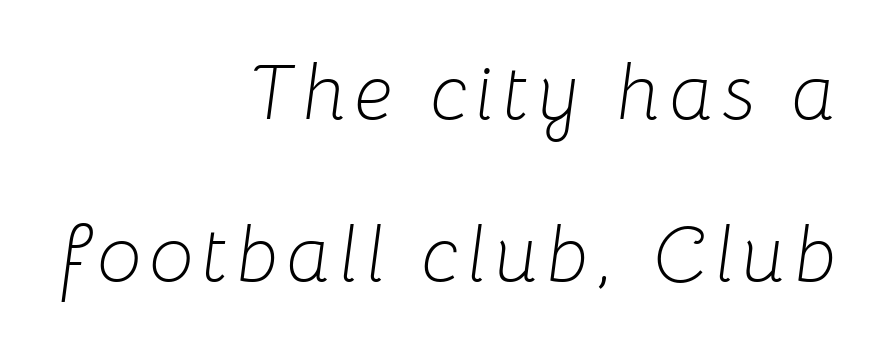
{"italic": "yes", "lean": "right", "slant_degrees": 8, "bold": "no", "weight": "light", "width": "normal", "stroke_contrast": "low", "x_height": "medium", "monospaced": "no", "underline": "no", "align": "right", "line_spacing": "loose", "line_spacing_ratio": 2.08, "glyph_px": 78}
